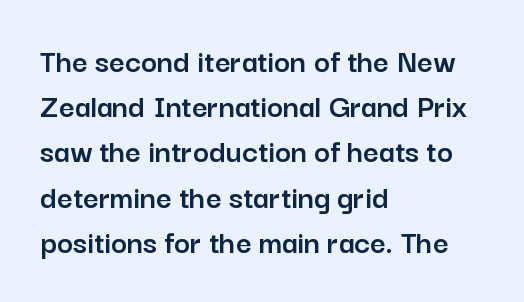
The image shows 34 px sans-serif type, upright; set left-aligned, normal line spacing (1.33x), normal letter spacing, not underlined; low stroke contrast and a medium x-height.
